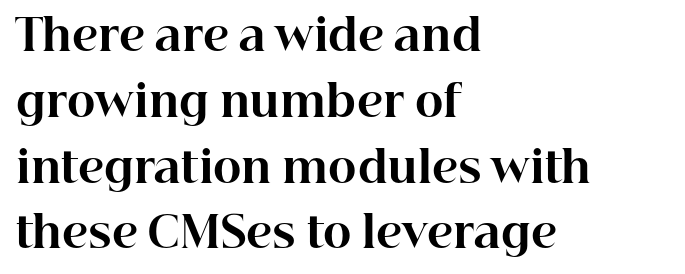
Q: Is the text bold? A: Yes.
Q: Is the text italic (slanted)? A: No, it is upright.
Q: Is the typeface a serif or a sans-serif typeface? A: Serif.
Q: Is the text underlined? A: No.
Q: How is the paragraph aligned? A: Left-aligned.
Q: Is the spacing between letters normal or unusually wide? A: Normal.
Q: Is the spacing between lines tight, normal or loose? A: Normal.
Q: Width (condensed, normal, or wide)? A: Normal.
Q: Stroke contrast? A: High.
Q: x-height? A: Medium.
Q: Monospaced? A: No.
